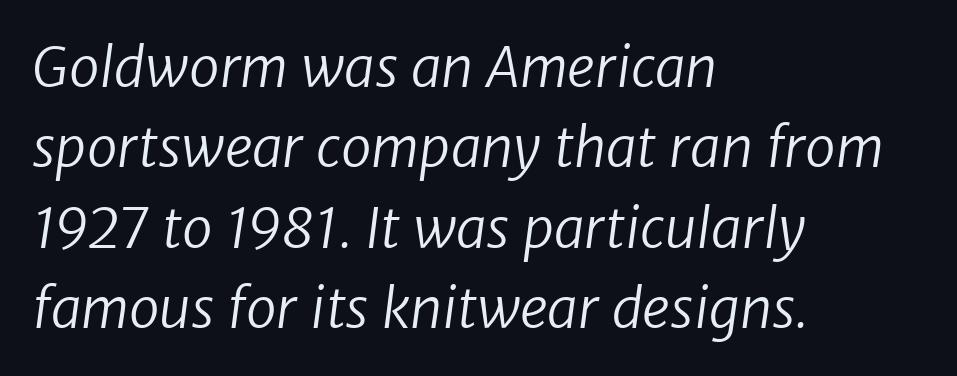
The face used here is rendered with its standard letterfit. These lines are composed in type without serifs. These lines are set flush left with a ragged right edge. On a weight scale, this lands at 450 or below. The passage shown is typed in a proportional face where columns would drift. Words float on clear page, feet unadorned.
